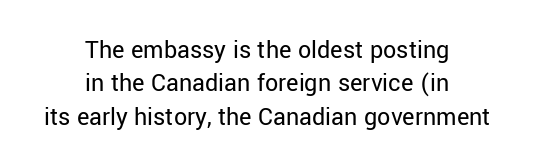
Q: Is the text bold? A: No.
Q: Is the text italic (slanted)? A: No, it is upright.
Q: Is the text underlined? A: No.
Q: How is the paragraph aligned? A: Centered.
Q: Is the spacing between letters normal or unusually wide? A: Normal.
Q: Is the spacing between lines tight, normal or loose? A: Normal.
